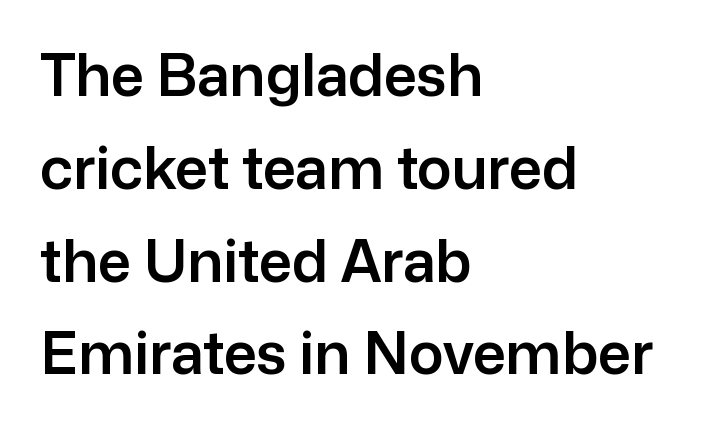
The line texture is even and compact thanks to regular tracking. Notice how the stems are strictly vertical — no italics here. If you measured baseline to baseline, you'd find a middling distance. The foot of each line stays bare and open. The passage shown is typed in a proportional face where columns would drift.
